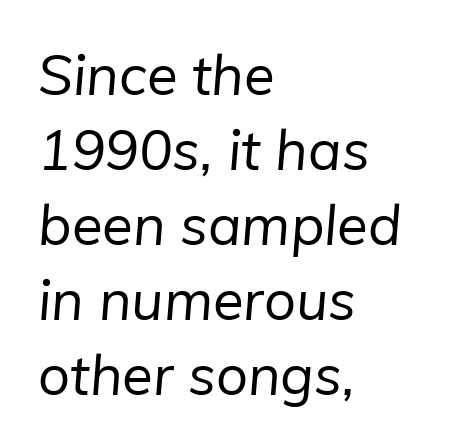
{"serif": "no", "bold": "no", "weight": "regular", "width": "normal", "stroke_contrast": "low", "x_height": "medium", "monospaced": "no", "underline": "no", "align": "left", "line_spacing": "normal", "line_spacing_ratio": 1.34, "letter_spacing": "normal", "letter_spacing_em": 0.0, "glyph_px": 56}
